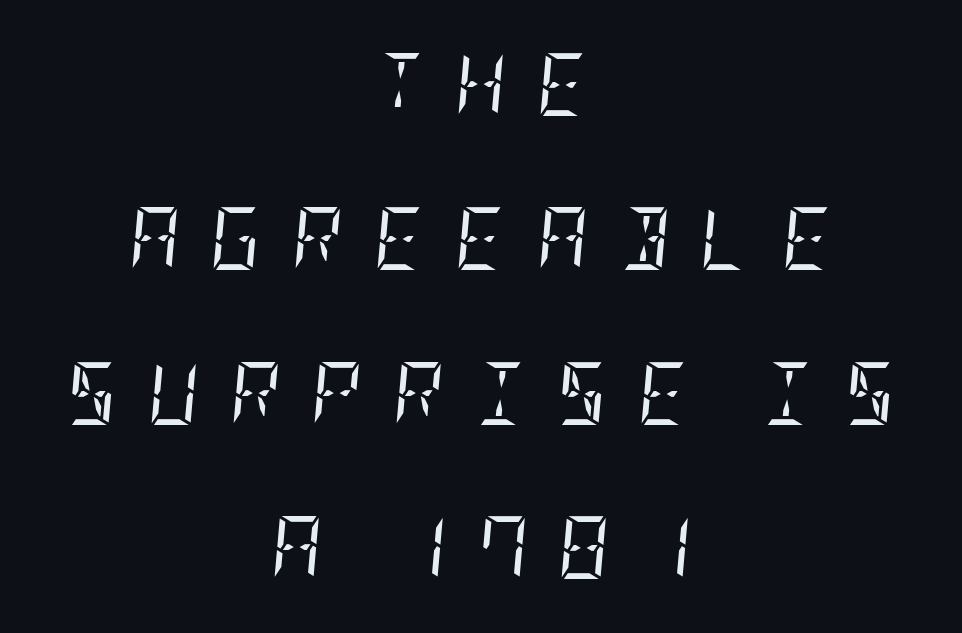
{"serif": "yes", "italic": "yes", "lean": "right", "slant_degrees": 5, "bold": "no", "weight": "regular", "width": "condensed", "stroke_contrast": "low", "x_height": "large", "underline": "no", "align": "center", "line_spacing": "loose", "line_spacing_ratio": 2.45, "letter_spacing": "wide", "letter_spacing_em": 0.48, "glyph_px": 63}
